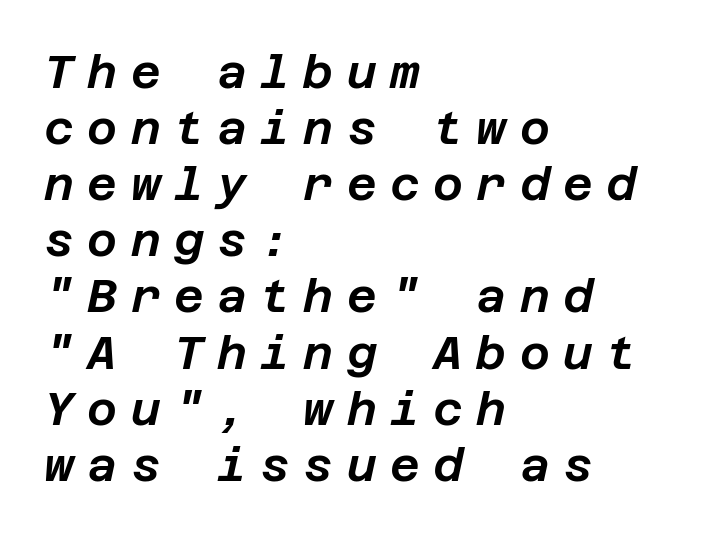
Notice how the stems are inclined rather than vertical — that's the hallmark of italics. Horizontal alignment here is leftward, the default for most running prose. The letterforms stand isolated, each surrounded by extra space. Just letters on the line, the space beneath them empty.
